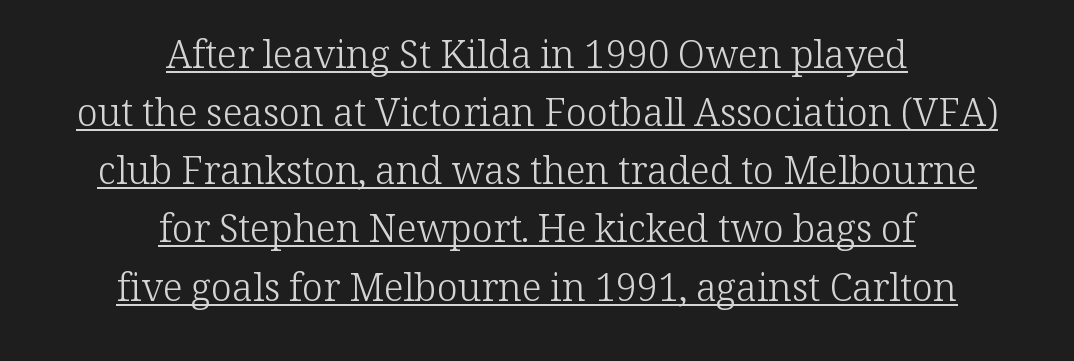
The image shows 38 px light serif type, upright; set centered, normal line spacing (1.53x), normal letter spacing, underlined; low stroke contrast and a medium x-height.
